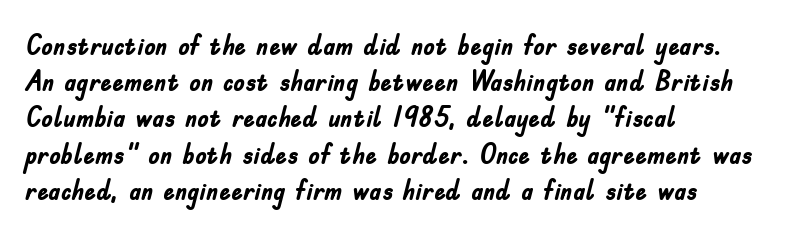
The image shows 29 px semibold, condensed sans-serif type; set left-aligned, normal line spacing (1.25x), normal letter spacing, not underlined; low stroke contrast and a small x-height.
